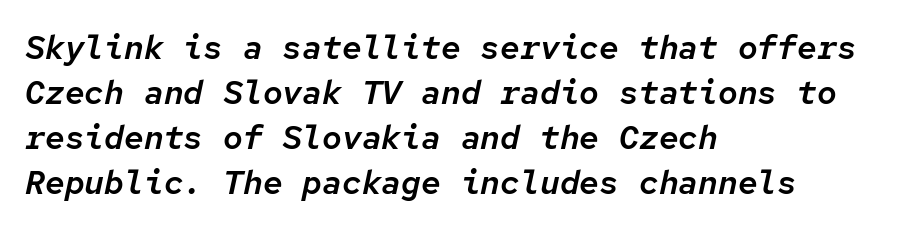
Q: Is the text italic (slanted)? A: Yes, it leans right by about 12 degrees.
Q: Is the text underlined? A: No.
Q: How is the paragraph aligned? A: Left-aligned.
Q: Is the spacing between letters normal or unusually wide? A: Normal.
Q: Is the spacing between lines tight, normal or loose? A: Normal.
Q: Width (condensed, normal, or wide)? A: Normal.
Q: Stroke contrast? A: Low.
Q: x-height? A: Medium.
Q: Monospaced? A: Yes.
